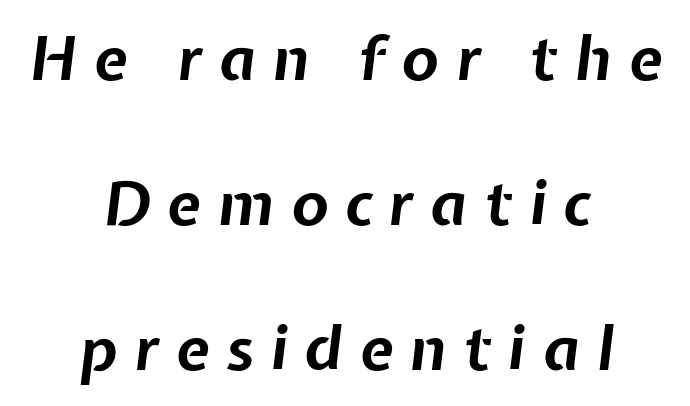
{"italic": "yes", "lean": "right", "slant_degrees": 7, "bold": "yes", "weight": "bold", "width": "normal", "stroke_contrast": "low", "x_height": "medium", "monospaced": "no", "underline": "no", "align": "center", "line_spacing": "loose", "line_spacing_ratio": 2.38, "letter_spacing": "wide", "letter_spacing_em": 0.28, "glyph_px": 61}
